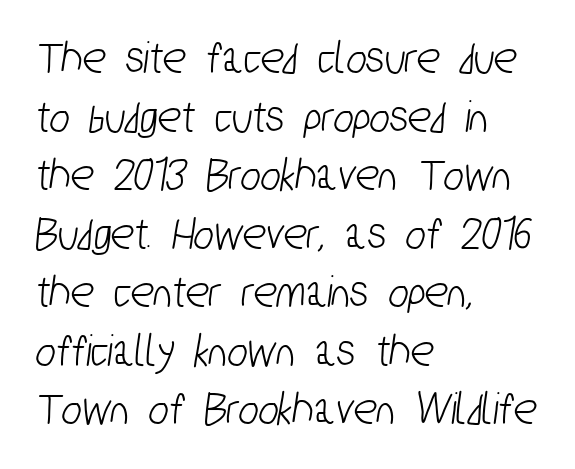
Is the letter spacing exaggerated? No — it looks like the ordinary default. Underlining? Definitely not there. A sans-serif font was chosen for this passage. Is the block centered? No — it sits flush against the left margin. The letters advance in unequal steps, a hallmark of proportional type.
